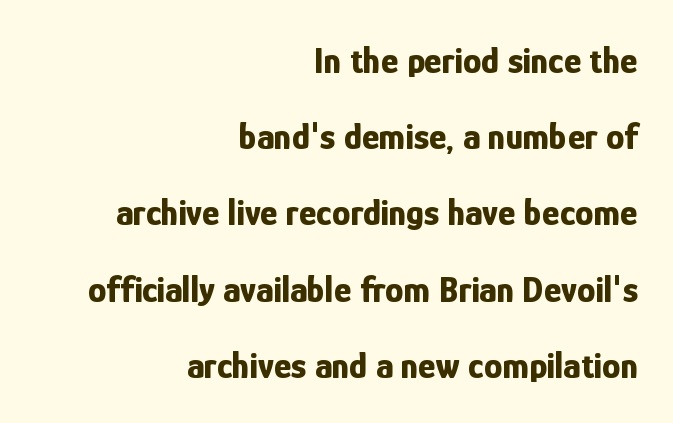
The image shows 37 px bold, condensed sans-serif type, upright; set right-aligned, loose line spacing (2.06x), normal letter spacing, not underlined; low stroke contrast and a medium x-height.
